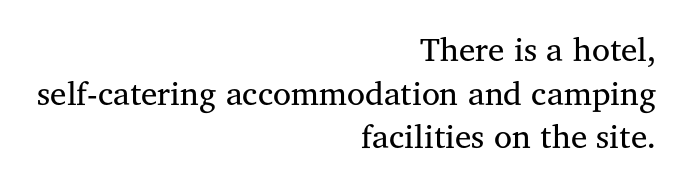
Q: Is the text bold? A: No.
Q: Is the text italic (slanted)? A: No, it is upright.
Q: Is the typeface a serif or a sans-serif typeface? A: Serif.
Q: Is the text underlined? A: No.
Q: How is the paragraph aligned? A: Right-aligned.
Q: Is the spacing between letters normal or unusually wide? A: Normal.
Q: Is the spacing between lines tight, normal or loose? A: Normal.
Q: Width (condensed, normal, or wide)? A: Normal.
Q: Stroke contrast? A: Medium.
Q: x-height? A: Medium.
Q: Monospaced? A: No.
